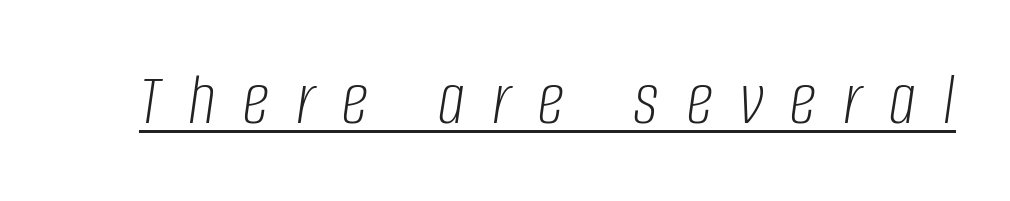
{"italic": "yes", "lean": "right", "slant_degrees": 8, "bold": "no", "weight": "light", "width": "condensed", "stroke_contrast": "low", "x_height": "large", "monospaced": "no", "underline": "yes", "letter_spacing": "wide", "letter_spacing_em": 0.37, "glyph_px": 75}
